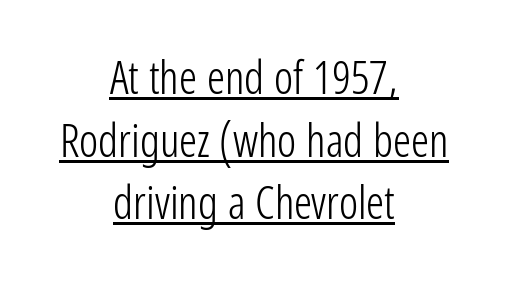
Short note: letters normally spaced. Vertical strokes here are truly vertical. Weight: regular or lighter. A centered setting, common on invitations and titles, is used for this passage.
